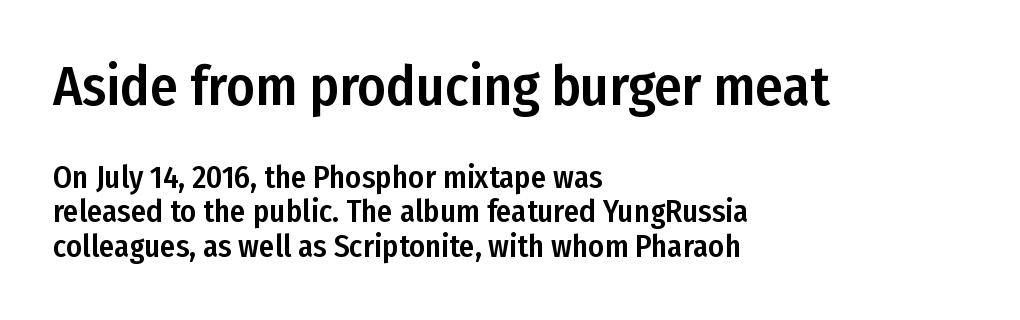
If you measured baseline to baseline, you'd find a short distance. Two sizes are in play, and the larger belongs to the first block. Glance below the letters and you will spot only blank space. Which margin do the lines hug? The left one — the right edge is uneven.
